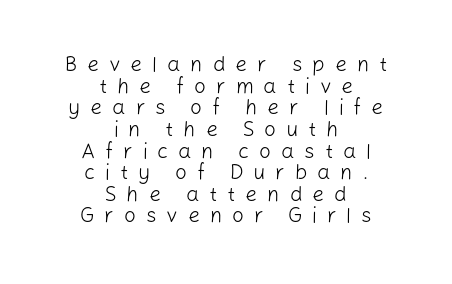
Q: Is the text bold? A: No.
Q: Is the text italic (slanted)? A: No, it is upright.
Q: Is the text underlined? A: No.
Q: How is the paragraph aligned? A: Centered.
Q: Is the spacing between letters normal or unusually wide? A: Unusually wide.
Q: Is the spacing between lines tight, normal or loose? A: Tight.
